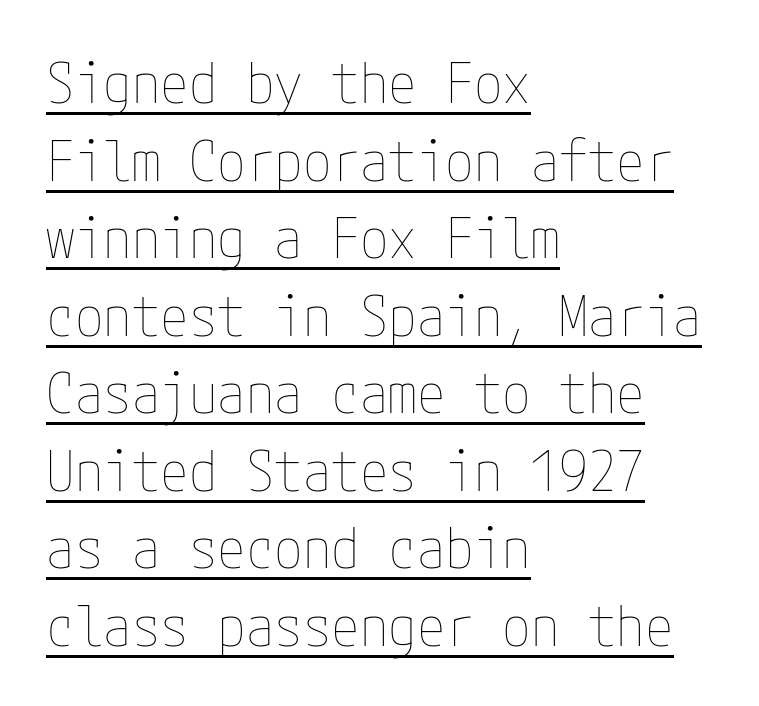
The image shows 57 px thin, condensed type, upright; set left-aligned, normal line spacing (1.36x), normal letter spacing, underlined; low stroke contrast and a medium x-height.
